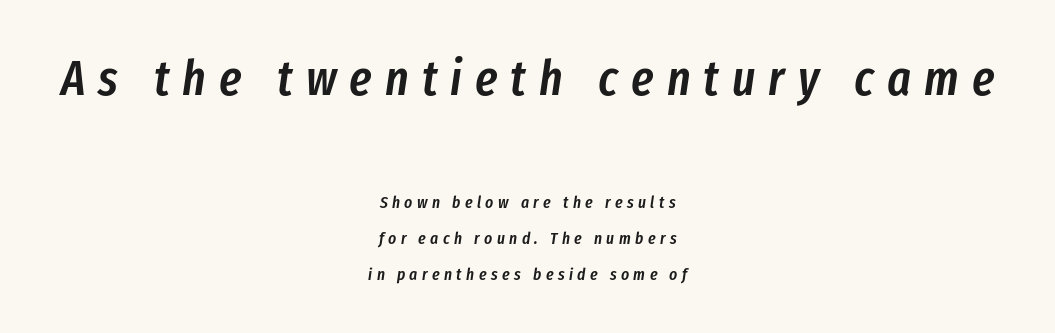
Q: Is the text bold? A: Semi-bold.
Q: Is the text italic (slanted)? A: Yes, it leans right by about 8 degrees.
Q: Is the text underlined? A: No.
Q: How is the paragraph aligned? A: Centered.
Q: Is the spacing between letters normal or unusually wide? A: Unusually wide.
Q: Is the spacing between lines tight, normal or loose? A: Loose.
Q: Which block of text is set in a larger size, the first (top) or the second (bottom)? A: The first (top) one.
Q: Width (condensed, normal, or wide)? A: Condensed.
Q: Stroke contrast? A: Low.
Q: x-height? A: Medium.
Q: Monospaced? A: No.
